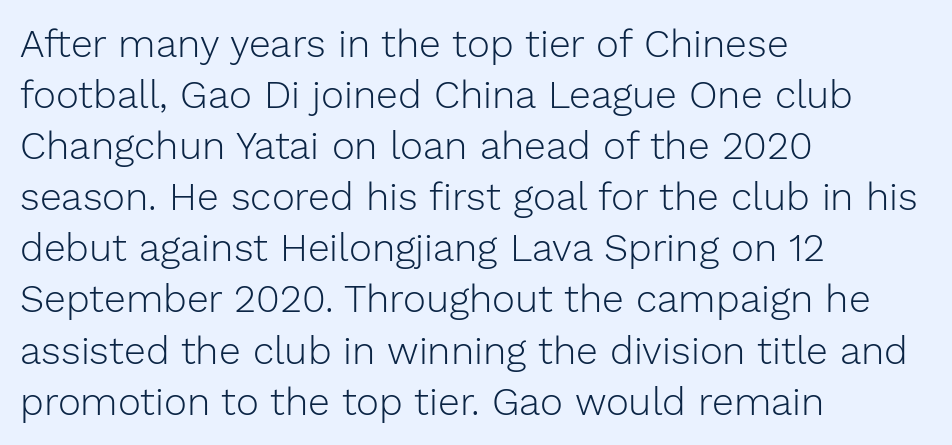
{"serif": "no", "italic": "no", "bold": "no", "weight": "light", "width": "normal", "stroke_contrast": "low", "x_height": "medium", "monospaced": "no", "underline": "no", "align": "left", "line_spacing": "normal", "line_spacing_ratio": 1.31, "letter_spacing": "normal", "letter_spacing_em": 0.0, "glyph_px": 39}
